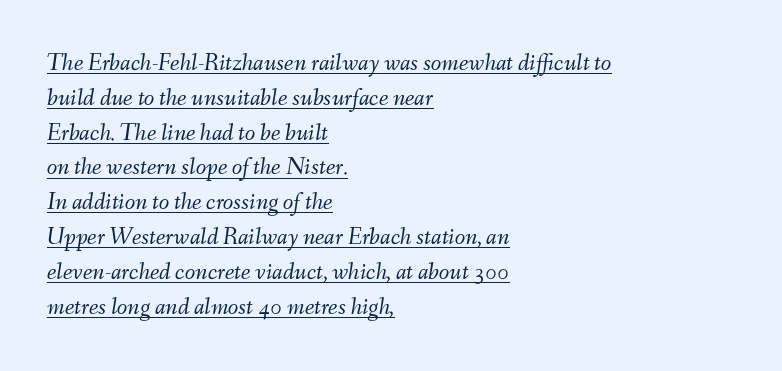
{"italic": "yes", "lean": "right", "slant_degrees": 9, "bold": "no", "underline": "yes", "align": "left", "line_spacing": "normal", "line_spacing_ratio": 1.45, "letter_spacing": "normal", "letter_spacing_em": 0.0, "glyph_px": 24}
